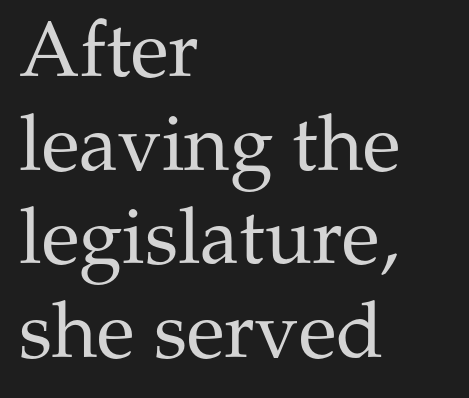
{"serif": "yes", "italic": "no", "bold": "no", "weight": "regular", "width": "normal", "stroke_contrast": "medium", "x_height": "medium", "monospaced": "no", "underline": "no", "align": "left", "line_spacing_ratio": 1.2, "letter_spacing": "normal", "letter_spacing_em": 0.0, "glyph_px": 78}
